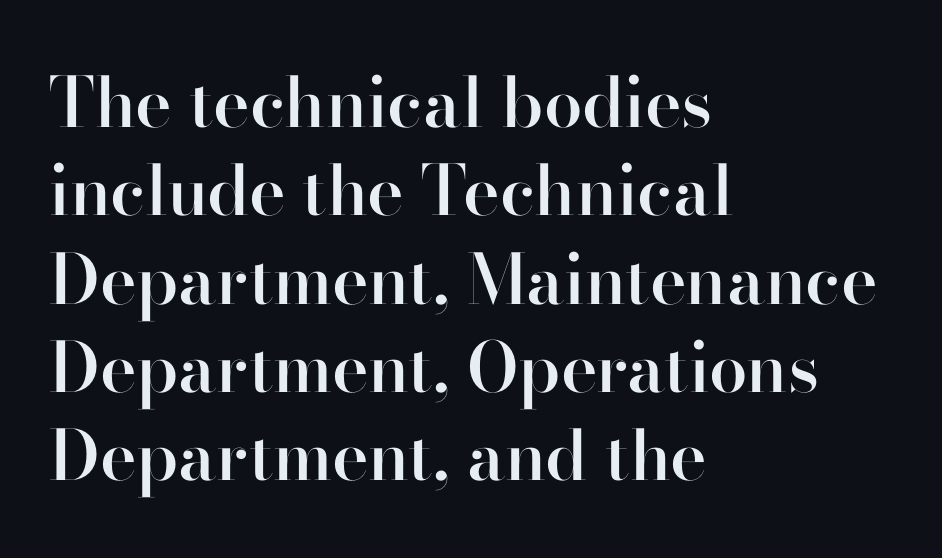
The image shows 69 px semibold serif type, upright; set left-aligned, normal line spacing (1.28x), normal letter spacing, not underlined; high stroke contrast and a small x-height.
